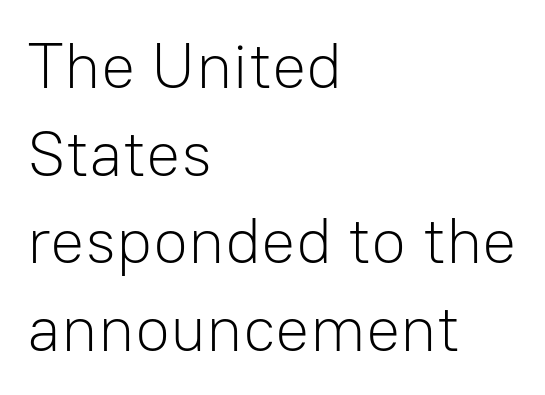
The image shows 64 px light sans-serif type, upright; set left-aligned, normal line spacing (1.37x), normal letter spacing, not underlined; low stroke contrast and a medium x-height.
